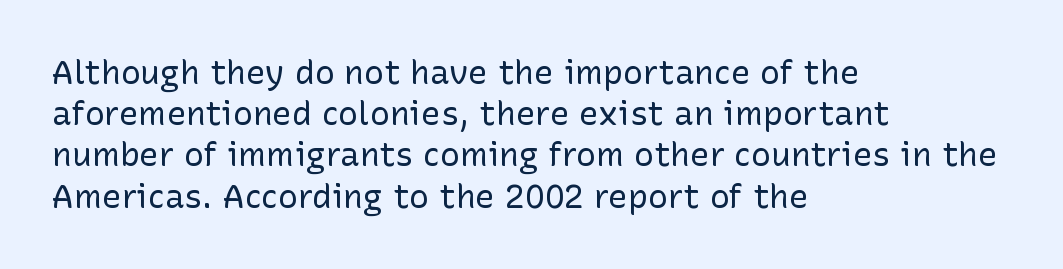
The image shows 33 px regular-weight sans-serif type, upright; set left-aligned, normal line spacing (1.25x), normal letter spacing, not underlined; low stroke contrast and a medium x-height.
